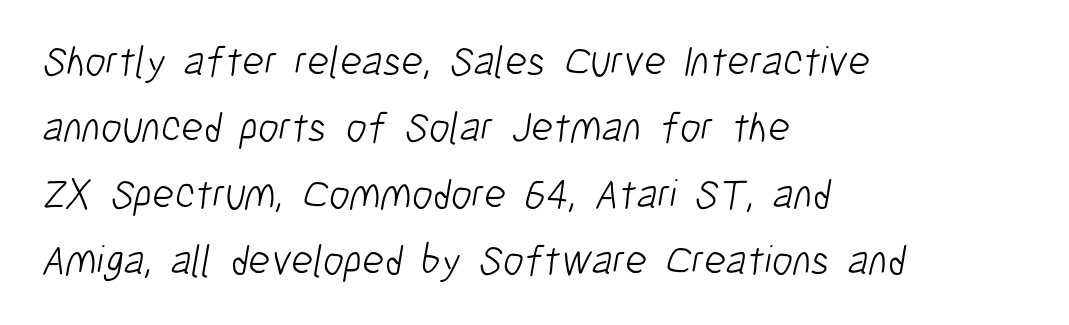
The image shows 42 px light, condensed sans-serif type; set left-aligned, normal line spacing (1.58x), normal letter spacing, not underlined; low stroke contrast and a medium x-height.
